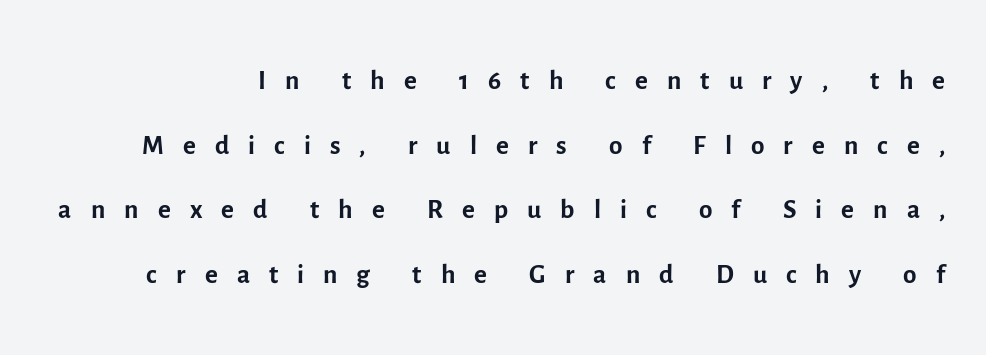
The image shows 39 px regular-weight sans-serif type, upright; set normal line spacing (1.66x), unusually wide letter spacing (+0.49 em), not underlined; a medium x-height.
